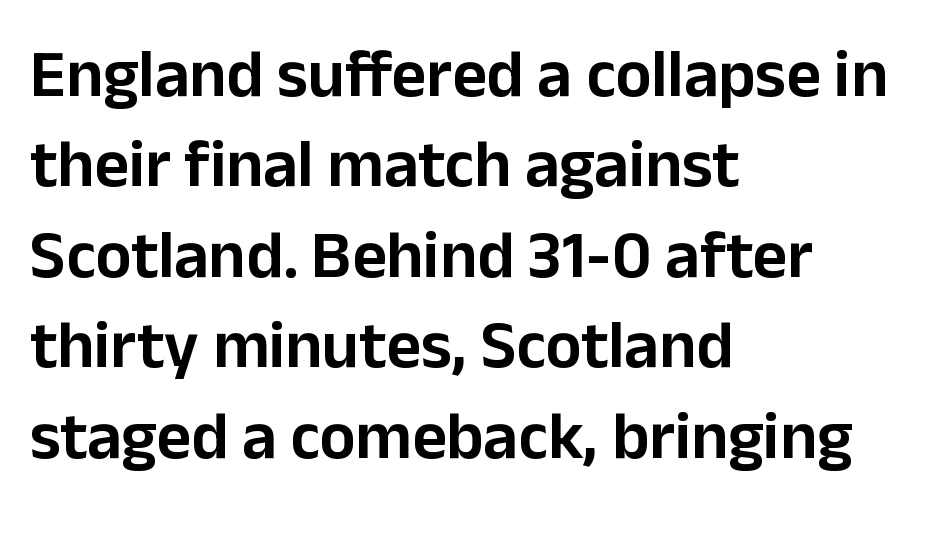
Q: Is the text italic (slanted)? A: No, it is upright.
Q: Is the typeface a serif or a sans-serif typeface? A: Sans-serif.
Q: Is the text underlined? A: No.
Q: How is the paragraph aligned? A: Left-aligned.
Q: Is the spacing between letters normal or unusually wide? A: Normal.
Q: Is the spacing between lines tight, normal or loose? A: Normal.
Q: Width (condensed, normal, or wide)? A: Normal.
Q: Stroke contrast? A: Low.
Q: x-height? A: Medium.
Q: Monospaced? A: No.
